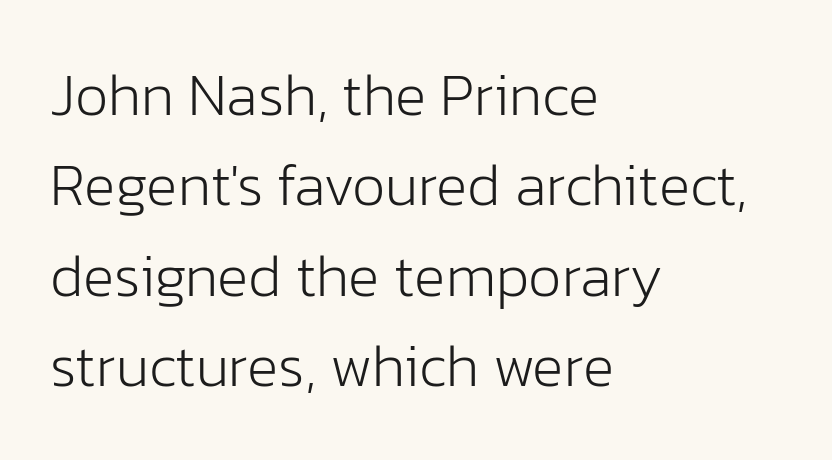
{"serif": "no", "italic": "no", "bold": "no", "weight": "light", "width": "normal", "stroke_contrast": "low", "x_height": "medium", "monospaced": "no", "underline": "no", "align": "left", "line_spacing": "normal", "line_spacing_ratio": 1.53, "letter_spacing": "normal", "letter_spacing_em": 0.0, "glyph_px": 59}
